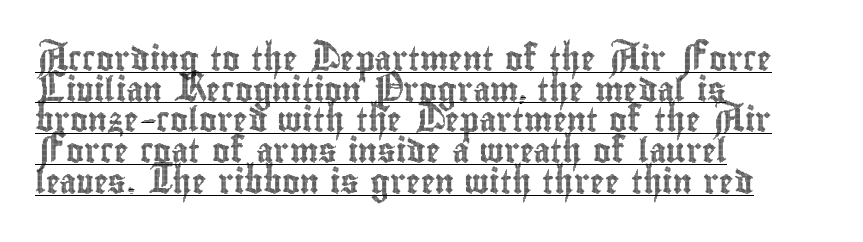
The rows are spaced the way most documents space them. The font's upright variant was chosen for this text. Line starts are locked; line ends wander. The line texture is even and compact thanks to regular tracking.
